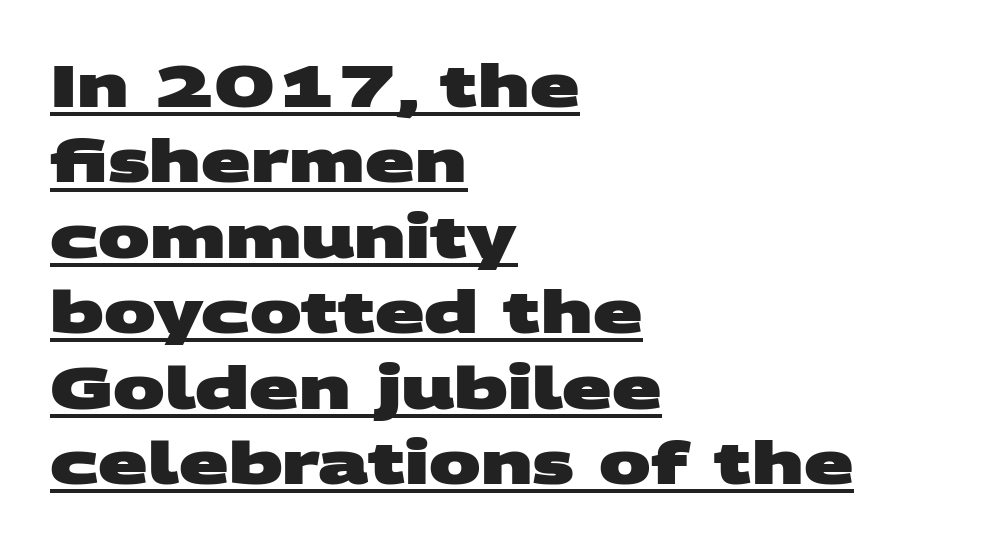
The image shows 58 px heavy, wide sans-serif type; set left-aligned, normal line spacing (1.3x), normal letter spacing, underlined; medium stroke contrast and a large x-height.
